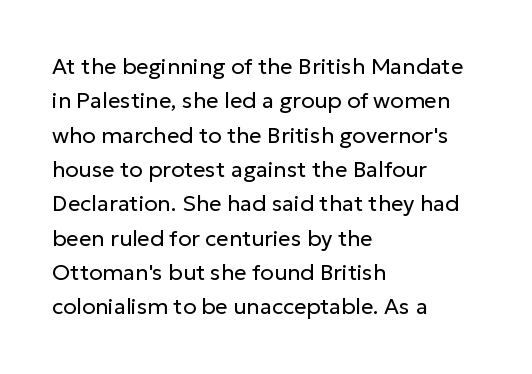
{"italic": "no", "bold": "no", "underline": "no", "align": "left", "line_spacing": "normal", "line_spacing_ratio": 1.56, "letter_spacing": "normal", "letter_spacing_em": 0.0, "glyph_px": 22}
